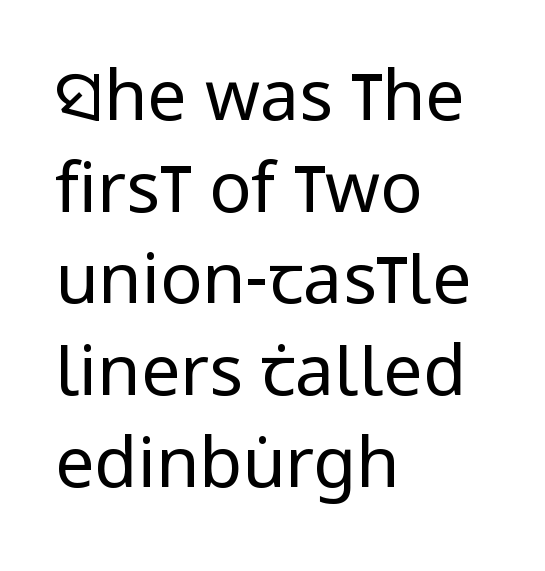
{"serif": "no", "italic": "no", "bold": "no", "weight": "regular", "width": "condensed", "stroke_contrast": "low", "x_height": "large", "monospaced": "no", "underline": "no", "align": "left", "line_spacing": "normal", "line_spacing_ratio": 1.31, "letter_spacing": "normal", "letter_spacing_em": 0.0, "glyph_px": 70}
